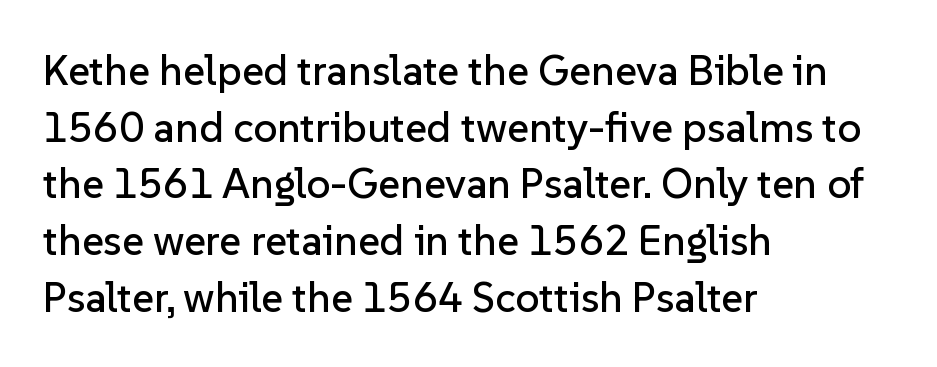
The image shows 42 px sans-serif type, upright; set left-aligned, normal line spacing (1.35x), normal letter spacing, not underlined; low stroke contrast and a medium x-height.
